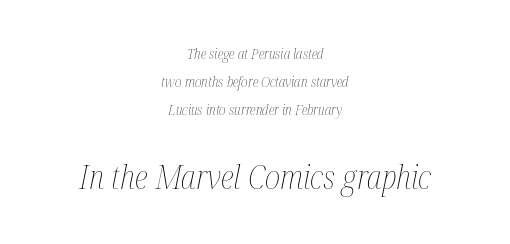
{"italic": "yes", "lean": "right", "slant_degrees": 12, "bold": "no", "weight": "thin", "width": "condensed", "stroke_contrast": "medium", "x_height": "medium", "monospaced": "no", "underline": "no", "align": "center", "line_spacing": "loose", "line_spacing_ratio": 2.01, "letter_spacing": "normal", "letter_spacing_em": 0.0, "larger_block": "second", "size_ratio": 2.29, "glyph_px": 32}
